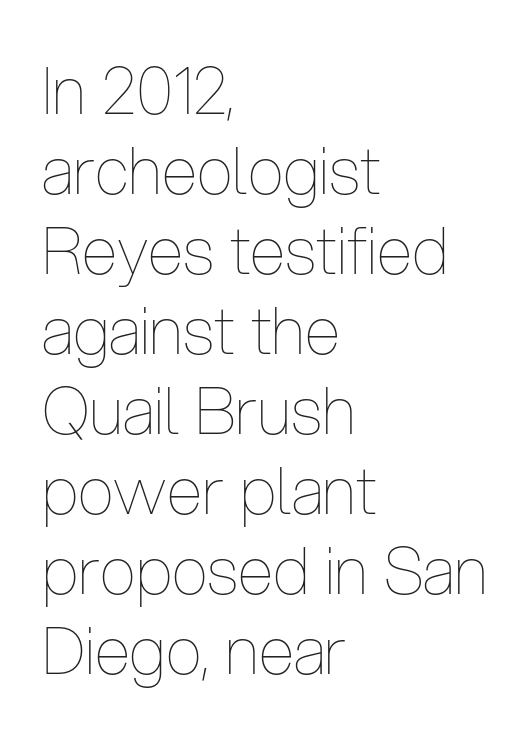
The image shows 65 px thin, condensed type, upright; set left-aligned, line spacing 1.23x, normal letter spacing, not underlined; low stroke contrast and a medium x-height.
